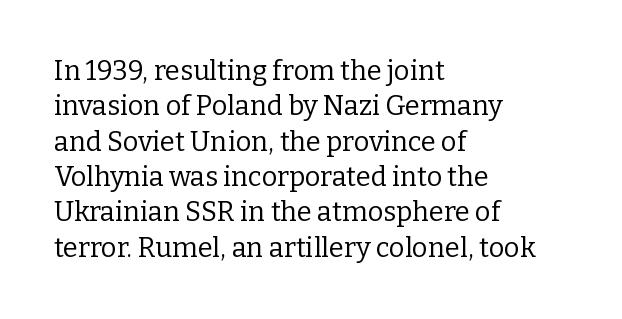
Q: Is the text bold? A: No.
Q: Is the text italic (slanted)? A: No, it is upright.
Q: Is the text underlined? A: No.
Q: How is the paragraph aligned? A: Left-aligned.
Q: Is the spacing between letters normal or unusually wide? A: Normal.
Q: Is the spacing between lines tight, normal or loose? A: Normal.
